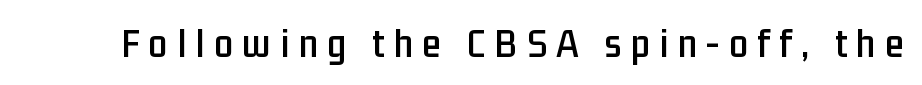
Nothing sits at the stroke ends, so this counts as sans-serif. Looks like regular typesetting: each glyph gets only the width it needs. Italic: no, the glyphs are upright roman. Compared with typical body copy, the letter spacing here is much looser. Glance below the letters and you will spot only blank space.
